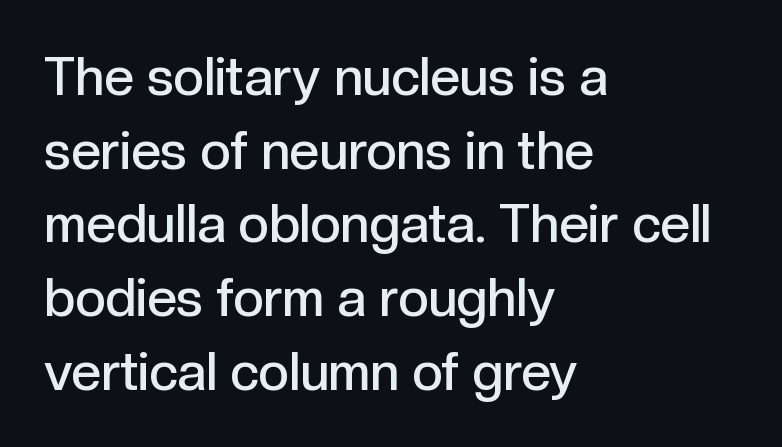
The image shows 53 px semibold sans-serif type, upright; set left-aligned, normal line spacing (1.39x), normal letter spacing, not underlined; a medium x-height.
